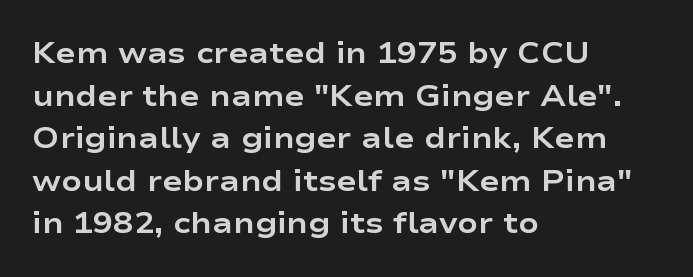
{"serif": "no", "italic": "no", "bold": "yes", "weight": "bold", "width": "wide", "stroke_contrast": "low", "x_height": "medium", "monospaced": "no", "underline": "no", "align": "left", "line_spacing": "normal", "line_spacing_ratio": 1.42, "letter_spacing": "normal", "letter_spacing_em": 0.0, "glyph_px": 30}
